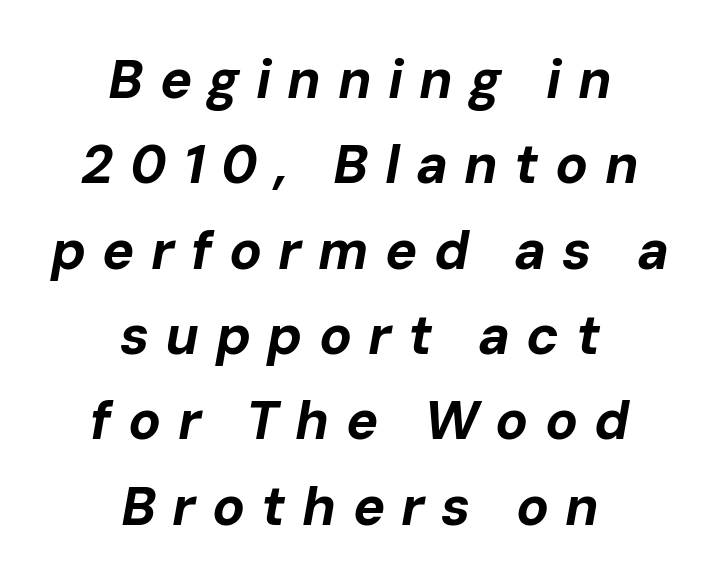
The image shows 54 px bold type, italic (leaning right); set centered, normal line spacing (1.58x), unusually wide letter spacing (+0.3 em), not underlined; low stroke contrast and a medium x-height.
